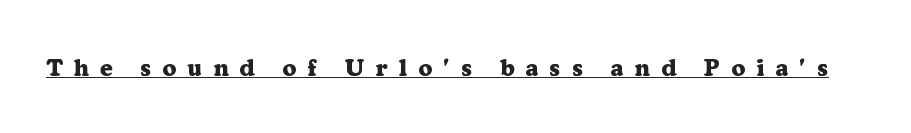
The image shows 24 px bold type, upright; set unusually wide letter spacing (+0.46 em), underlined.
